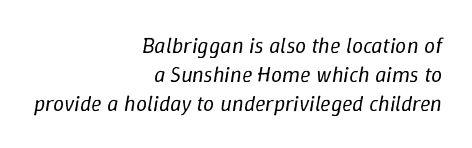
Q: Is the text bold? A: No.
Q: Is the text italic (slanted)? A: Yes, it leans right by about 9 degrees.
Q: Is the text underlined? A: No.
Q: How is the paragraph aligned? A: Right-aligned.
Q: Is the spacing between letters normal or unusually wide? A: Normal.
Q: Is the spacing between lines tight, normal or loose? A: Normal.
